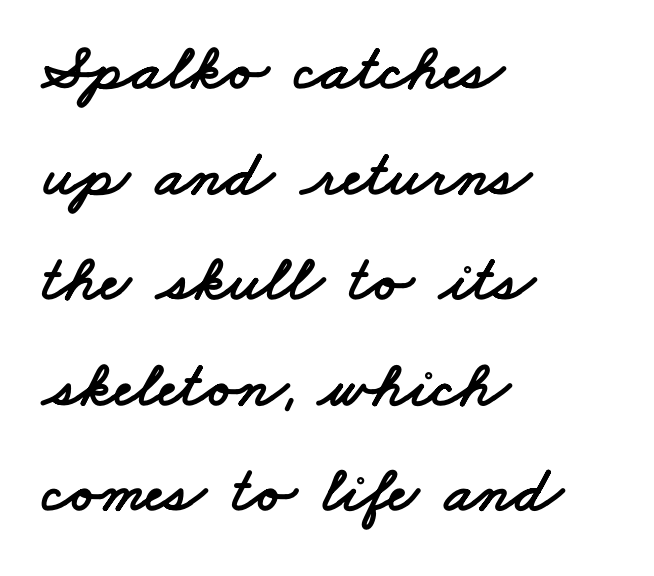
All the whitespace from short lines collects on the right. No feet cap the strokes, marking this as sans-serif type. Characters follow at the spacing the type designer built in. These lines are rendered in a variable-pitch font.
